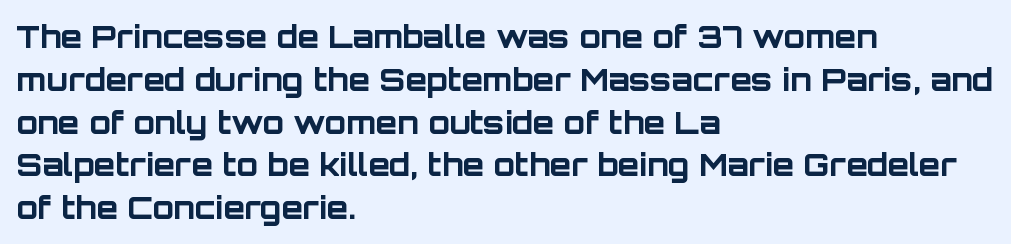
{"serif": "no", "italic": "no", "bold": "yes", "weight": "bold", "width": "normal", "stroke_contrast": "low", "x_height": "large", "monospaced": "no", "underline": "no", "align": "left", "line_spacing": "normal", "line_spacing_ratio": 1.38, "letter_spacing": "normal", "letter_spacing_em": 0.0, "glyph_px": 31}
